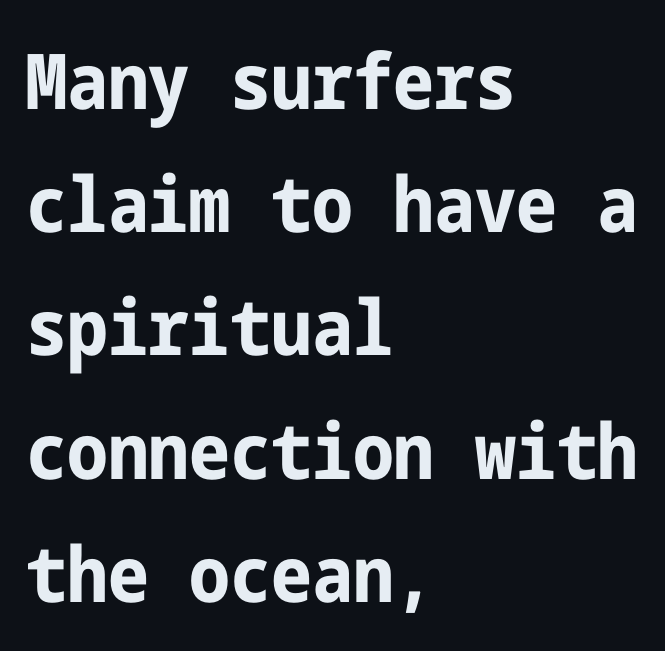
The image shows 77 px bold, condensed sans-serif type, upright; set left-aligned, normal line spacing (1.6x), normal letter spacing, not underlined; low stroke contrast and a medium x-height.
